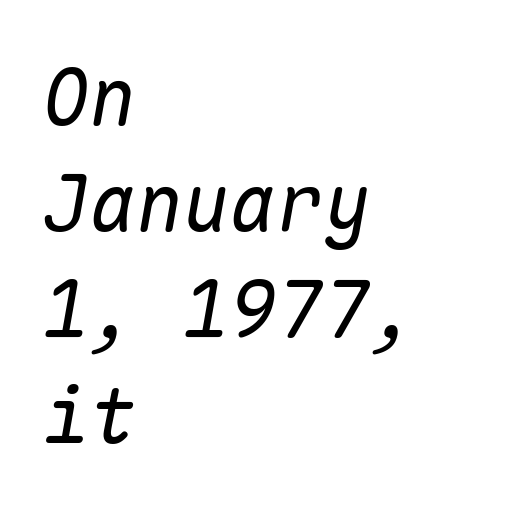
The typesetter chose a ragged-right arrangement here. The rendering applies a slant to the glyphs. The strip under each line holds only bare page. Vertical spacing — default.
